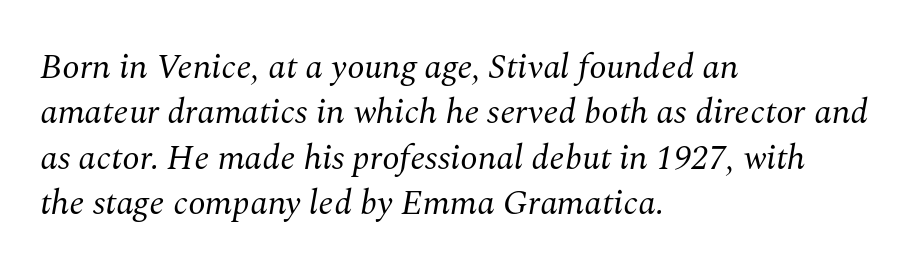
{"serif": "yes", "italic": "yes", "lean": "right", "slant_degrees": 10, "bold": "no", "weight": "regular", "width": "normal", "stroke_contrast": "medium", "x_height": "medium", "monospaced": "no", "underline": "no", "align": "left", "line_spacing": "normal", "line_spacing_ratio": 1.3, "letter_spacing": "normal", "letter_spacing_em": 0.0, "glyph_px": 35}
